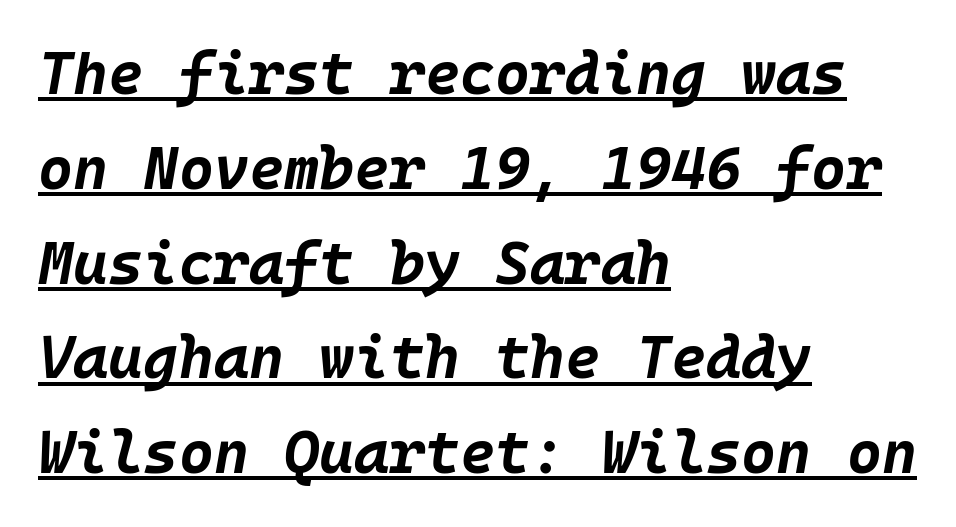
The image shows 60 px bold type, italic (leaning right); set left-aligned, normal line spacing (1.58x), normal letter spacing, underlined; low stroke contrast and a large x-height.
